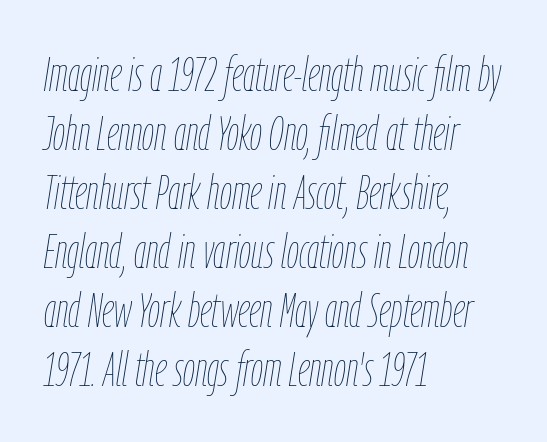
{"italic": "yes", "lean": "right", "slant_degrees": 9, "bold": "no", "weight": "thin", "width": "condensed", "stroke_contrast": "low", "x_height": "medium", "monospaced": "no", "underline": "no", "align": "left", "line_spacing_ratio": 1.23, "letter_spacing": "normal", "letter_spacing_em": 0.0, "glyph_px": 48}
